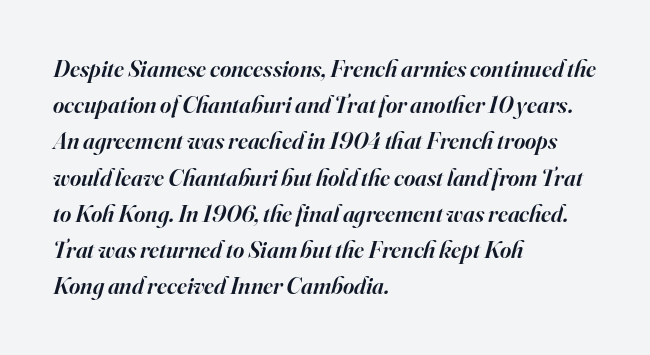
Caption: multi-line text, flush left, ragged right. Summary of weight: moderately heavy, a semibold. How are the letters spaced? Ordinarily, with no added tracking. The text carries the slant typical of an italic or oblique font. One glance says typical: line gaps are just what's usual.
